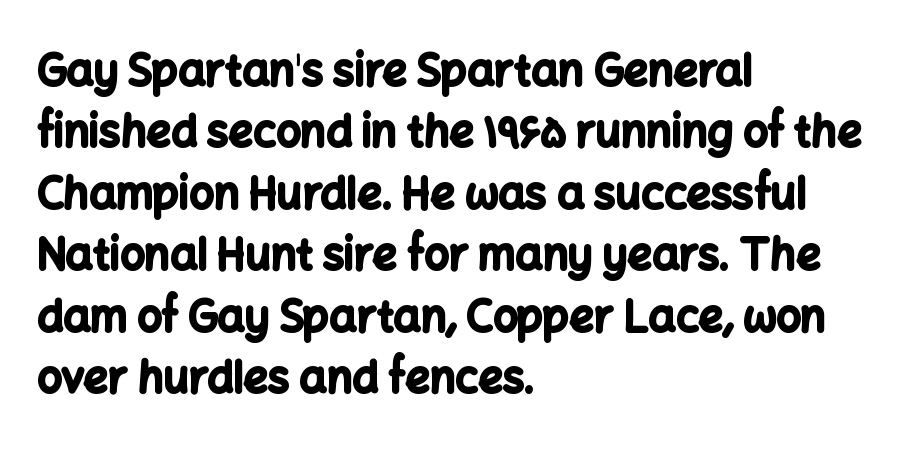
You can tell from the bare stems that sans-serif type was used. Descenders are the only things crossing below the line. A student would call this left alignment; a typographer would say flush left, rag right. Think of a printed novel: that variable character pitch is what you see here. Designer's note — italics off, roman on. Line spacing here is normal.
